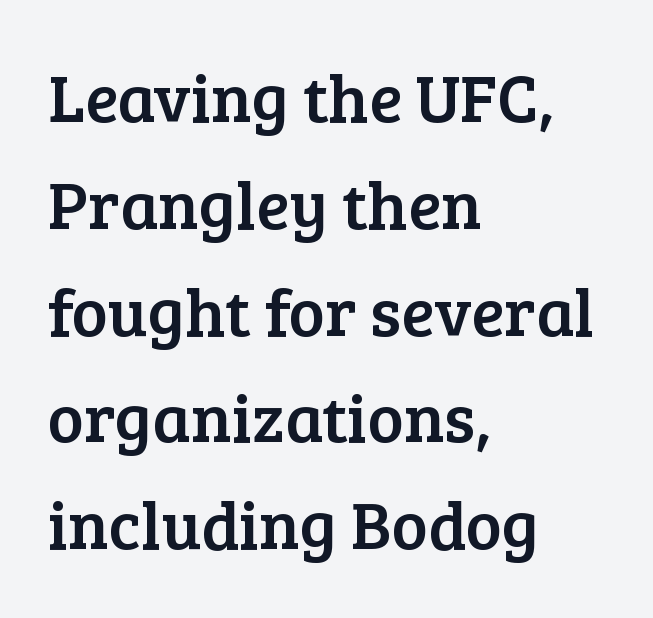
Q: Is the text italic (slanted)? A: No, it is upright.
Q: Is the typeface a serif or a sans-serif typeface? A: Serif.
Q: Is the text underlined? A: No.
Q: How is the paragraph aligned? A: Left-aligned.
Q: Is the spacing between letters normal or unusually wide? A: Normal.
Q: Is the spacing between lines tight, normal or loose? A: Normal.
Q: Width (condensed, normal, or wide)? A: Normal.
Q: Stroke contrast? A: Low.
Q: x-height? A: Medium.
Q: Monospaced? A: No.
